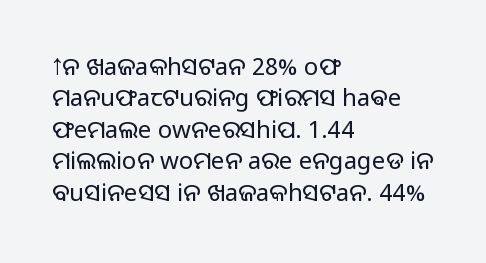
{"italic": "no", "bold": "no", "underline": "no", "align": "left", "line_spacing": "normal", "line_spacing_ratio": 1.31, "letter_spacing": "normal", "letter_spacing_em": 0.0, "glyph_px": 24}
